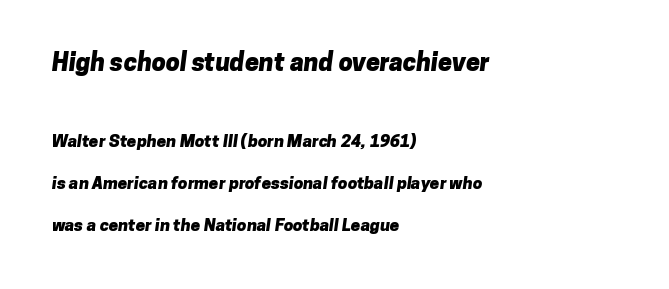
Does the weight exceed regular? Yes, all the way to bold. Which margin do the lines hug? The left one — the right edge is uneven. Compared with typical paragraphs, the rows here are farther apart. Descenders are the only things crossing below the line. Nobody touched the tracking dial on this one.
